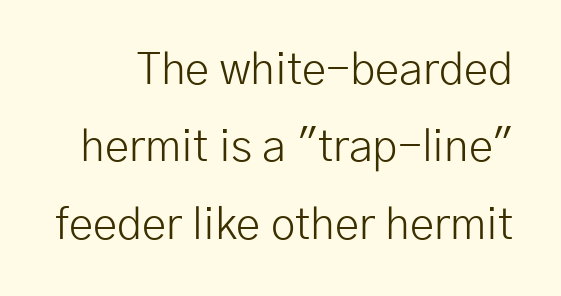
{"serif": "no", "italic": "no", "bold": "no", "weight": "light", "width": "normal", "stroke_contrast": "low", "x_height": "medium", "monospaced": "no", "underline": "no", "line_spacing_ratio": 1.76, "letter_spacing": "normal", "letter_spacing_em": 0.0, "glyph_px": 44}
